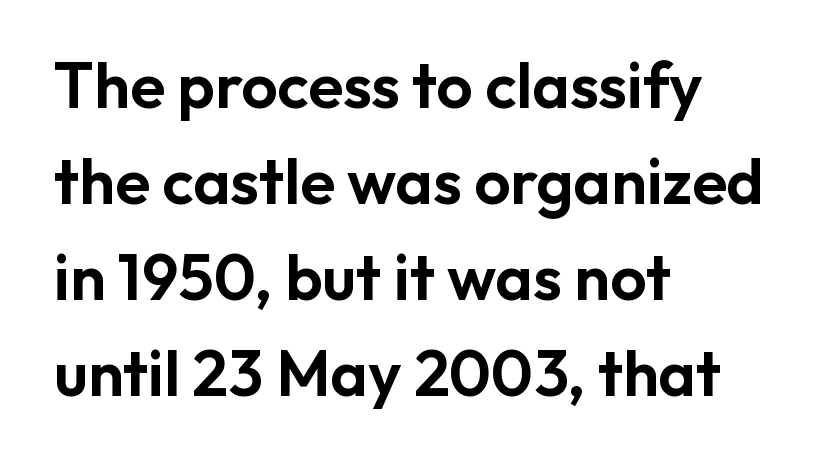
The passage shown is typed in a proportional face where columns would drift. In terms of posture, this sample is upright. Casual observation: everything's shoved over to the left. Successive baselines arrive at the customary interval. Spacing between characters is what you'd get straight out of the box.
